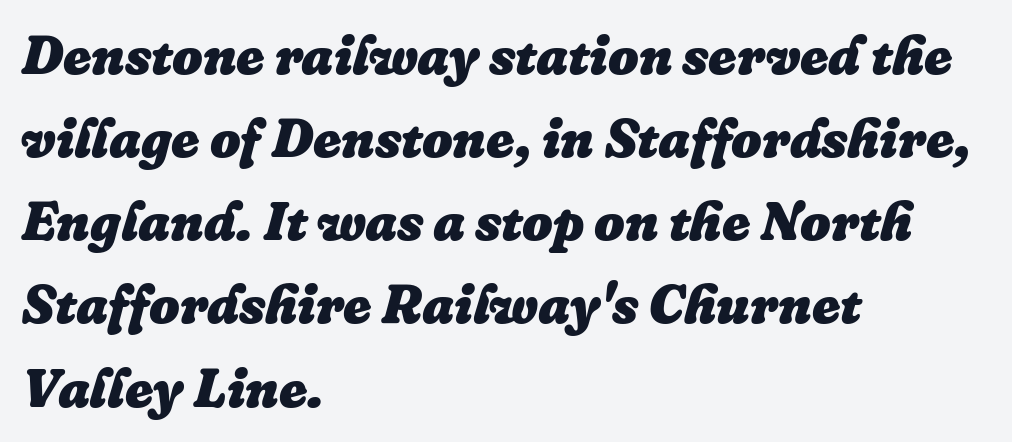
{"italic": "yes", "lean": "right", "slant_degrees": 16, "bold": "yes", "weight": "heavy", "width": "normal", "stroke_contrast": "low", "x_height": "medium", "monospaced": "no", "underline": "no", "align": "left", "line_spacing": "normal", "line_spacing_ratio": 1.54, "letter_spacing": "normal", "letter_spacing_em": 0.0, "glyph_px": 54}
